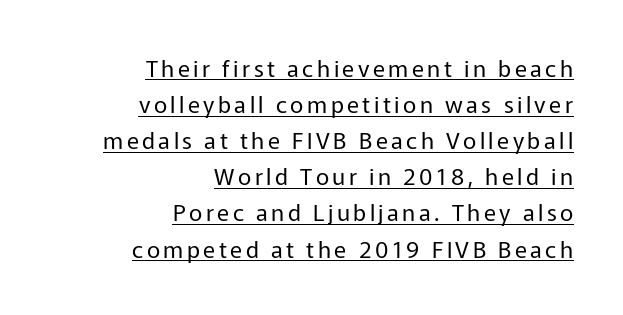
The letters look calm and open, with moderate or lighter stems. In CSS terms this would be text-align: right. Beneath each row of characters lies a ruled line. Notice how the stems are strictly vertical — no italics here. The rendering uses a moderate line-height, typical for paragraphs.
